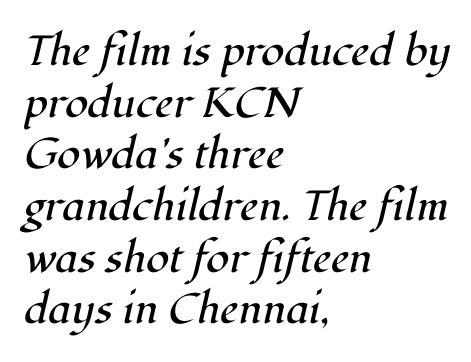
Characters are canted at an angle relative to the baseline's perpendicular. Has an underline been added? It has not. The letters sit at their default tracking, neither squeezed nor spread. The face looks like a standard text weight, possibly lighter. Does the type have serifs? Yes, each stem ends in a small foot. Varying glyph widths throughout — classic text-font behaviour.
